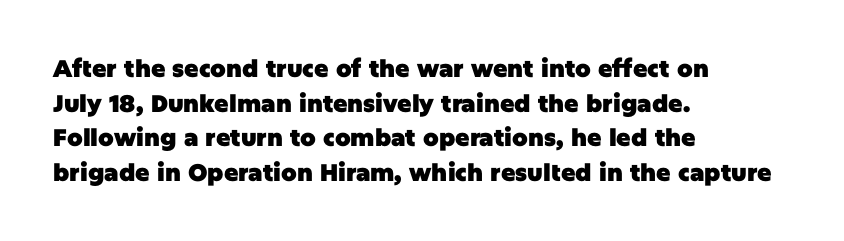
{"italic": "no", "bold": "yes", "underline": "no", "align": "left", "line_spacing": "normal", "line_spacing_ratio": 1.44, "letter_spacing": "normal", "letter_spacing_em": 0.0, "glyph_px": 24}
